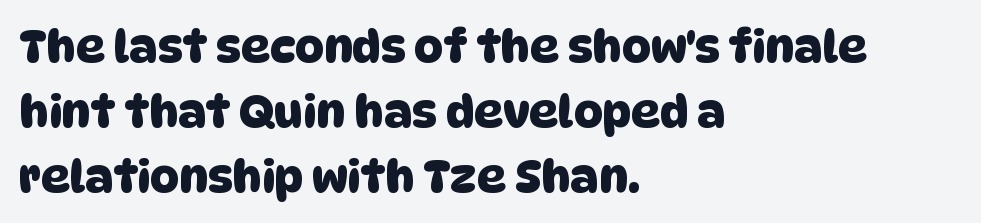
The image shows 45 px sans-serif type; set left-aligned, normal line spacing (1.44x), normal letter spacing, not underlined; low stroke contrast and a large x-height.
